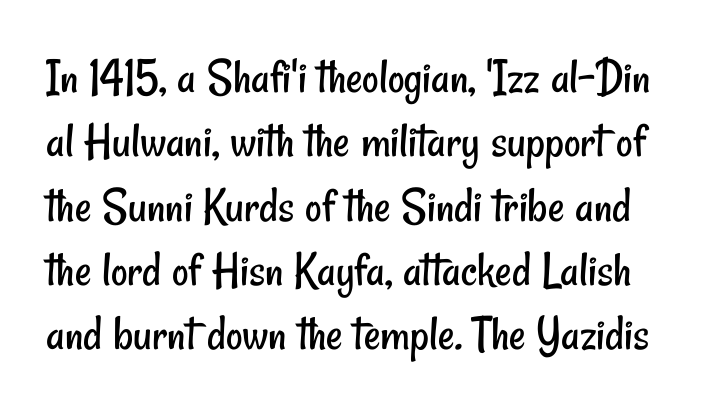
Q: Is the text bold? A: No.
Q: Is the typeface a serif or a sans-serif typeface? A: Sans-serif.
Q: Is the text underlined? A: No.
Q: Is the spacing between letters normal or unusually wide? A: Normal.
Q: Is the spacing between lines tight, normal or loose? A: Normal.
Q: Width (condensed, normal, or wide)? A: Condensed.
Q: Stroke contrast? A: Low.
Q: x-height? A: Small.
Q: Monospaced? A: No.
